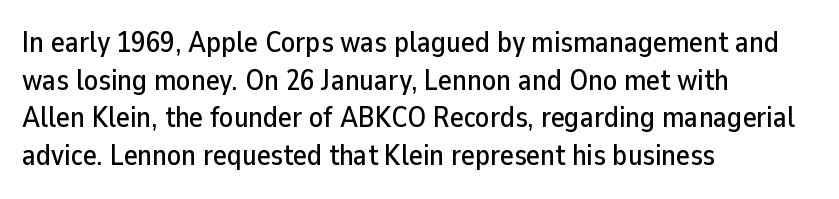
Q: Is the text italic (slanted)? A: No, it is upright.
Q: Is the typeface a serif or a sans-serif typeface? A: Sans-serif.
Q: Is the text underlined? A: No.
Q: How is the paragraph aligned? A: Left-aligned.
Q: Is the spacing between letters normal or unusually wide? A: Normal.
Q: Is the spacing between lines tight, normal or loose? A: Normal.
Q: Width (condensed, normal, or wide)? A: Normal.
Q: Stroke contrast? A: Low.
Q: x-height? A: Medium.
Q: Monospaced? A: No.
